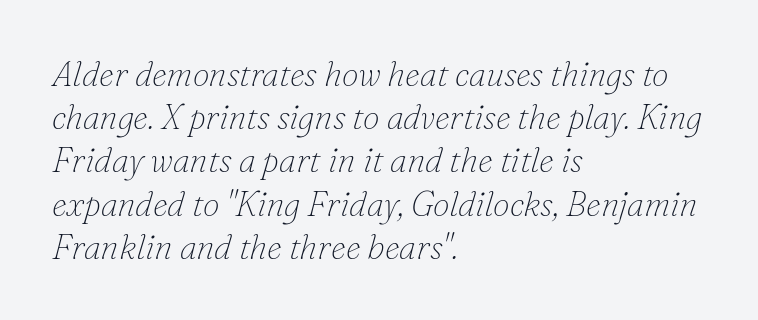
Tracking here is standard; glyphs follow each other at the usual distance. Leading: standard. The text carries the slant typical of an italic or oblique font. Underline: absent. The letterforms sit at book weight or below.
